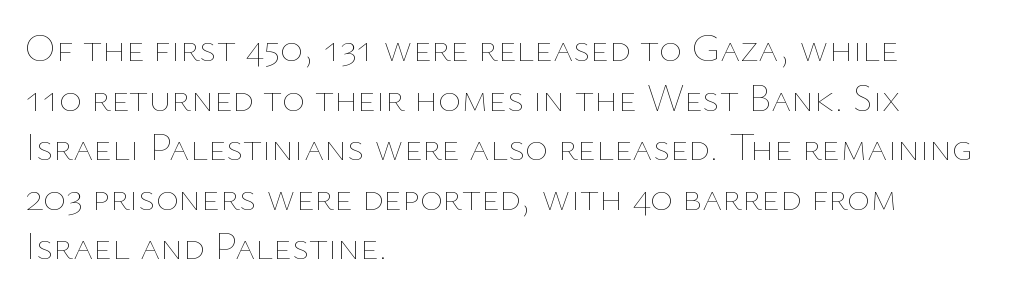
The image shows 39 px thin type, upright; set left-aligned, normal line spacing (1.27x), normal letter spacing, not underlined; low stroke contrast and a medium x-height.
